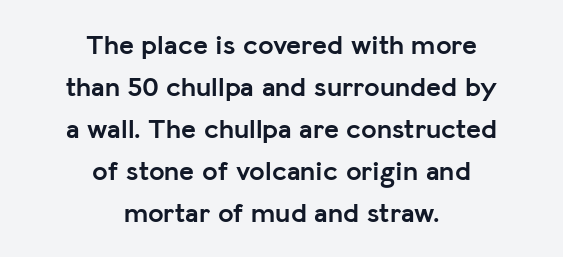
Unlike a traditional serif, this face leaves its strokes unadorned. Where is the straight margin? There isn't one; the lines are centered. The letters sit at their default tracking, neither squeezed nor spread. The characters look thick and weighty, a clear bold.
